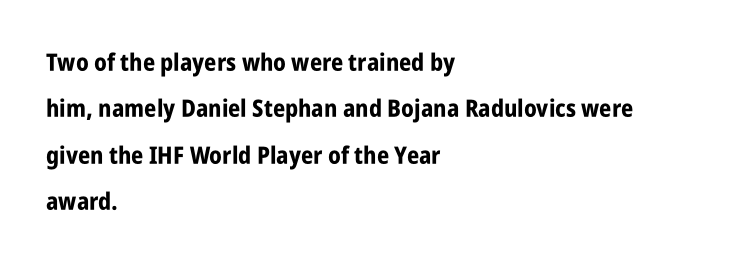
The image shows 24 px bold type, upright; set left-aligned, loose line spacing (1.93x), normal letter spacing, not underlined.
